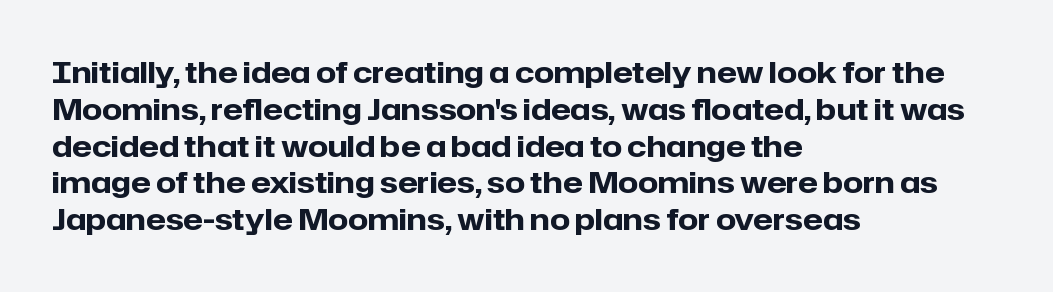
The image shows 29 px heavy sans-serif type, upright; set left-aligned, normal line spacing (1.27x), normal letter spacing, not underlined; low stroke contrast and a medium x-height.
